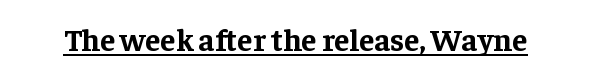
The image shows 31 px bold serif type, upright; set normal letter spacing, underlined; low stroke contrast and a medium x-height.
